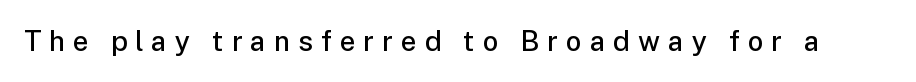
Weight check: semibold — heavier than regular, not quite bold. Are there feet on the stems? There aren't — it's a sans. Looks like regular typesetting: each glyph gets only the width it needs. The space directly below the letters is spotless. The line texture is sparse and dotted thanks to wide tracking. Posture: straight, roman, zero tilt.
